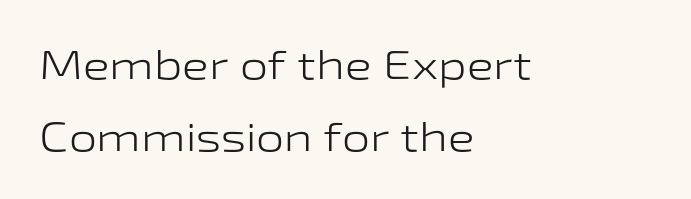
{"serif": "no", "italic": "no", "bold": "no", "weight": "light", "width": "wide", "stroke_contrast": "low", "x_height": "medium", "monospaced": "no", "underline": "no", "align": "left", "line_spacing_ratio": 1.8, "letter_spacing": "normal", "letter_spacing_em": 0.0, "glyph_px": 40}
